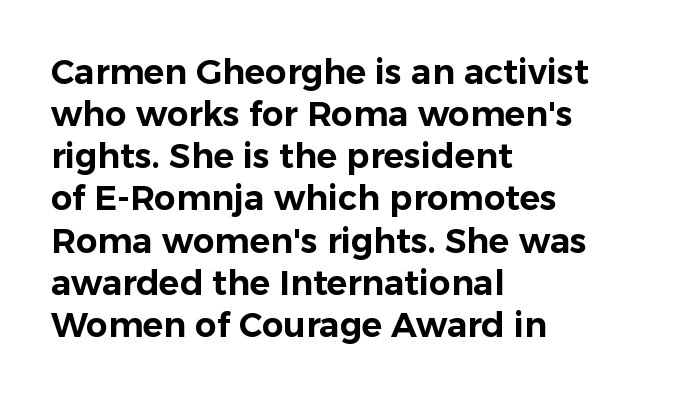
{"serif": "no", "italic": "no", "width": "normal", "stroke_contrast": "low", "x_height": "medium", "monospaced": "no", "underline": "no", "align": "left", "line_spacing_ratio": 1.24, "letter_spacing": "normal", "letter_spacing_em": 0.0, "glyph_px": 34}
